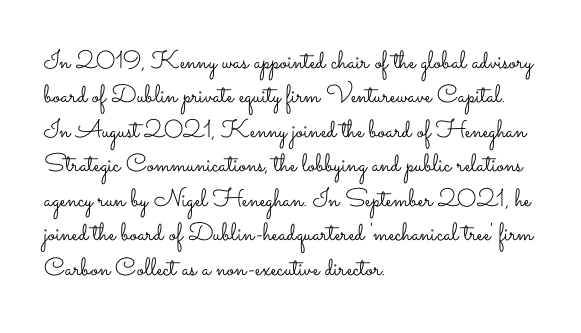
Spacing between characters is what you'd get straight out of the box. The passage shown is not underscored anywhere. The lines in this sample share a left origin and differ only in where they stop. The lines sit at an ordinary, default distance from one another. Is the type heavy? It reads as light-to-regular instead.
